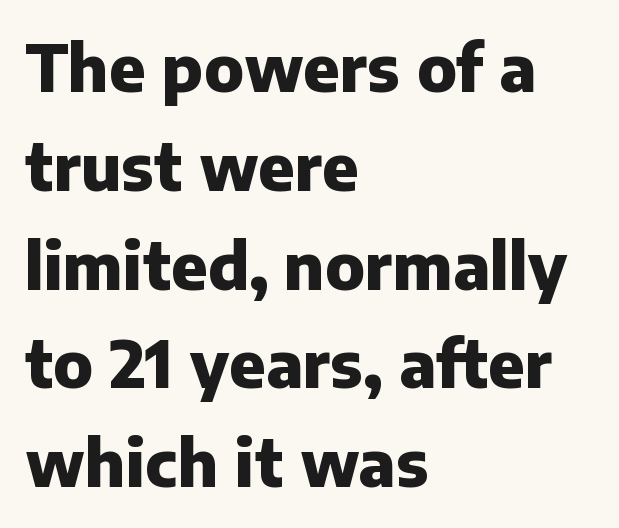
{"serif": "no", "italic": "no", "bold": "yes", "weight": "heavy", "width": "normal", "stroke_contrast": "low", "x_height": "medium", "monospaced": "no", "underline": "no", "align": "left", "line_spacing": "normal", "line_spacing_ratio": 1.52, "letter_spacing": "normal", "letter_spacing_em": 0.0, "glyph_px": 65}
